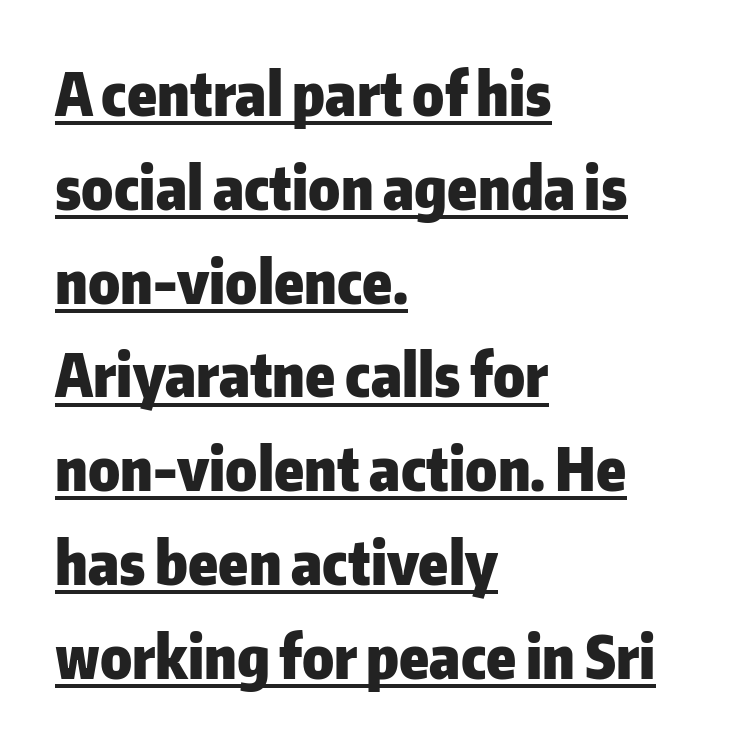
{"serif": "no", "italic": "no", "bold": "yes", "weight": "heavy", "width": "normal", "stroke_contrast": "low", "x_height": "medium", "monospaced": "no", "underline": "yes", "align": "left", "line_spacing": "normal", "line_spacing_ratio": 1.59, "letter_spacing": "normal", "letter_spacing_em": 0.0, "glyph_px": 59}
